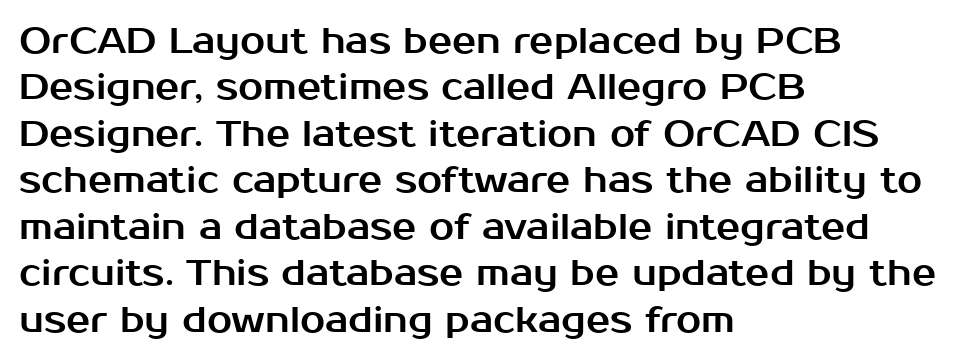
Is this a sans? Yes — the strokes have no serifs. No word sits above an underline. Is this a fixed-width face? No — the glyphs have proportional, varying widths. It's the straight-up-and-down kind of type. Does extra space separate the letters? No, they use regular spacing. Quick note: interline space is typical.
